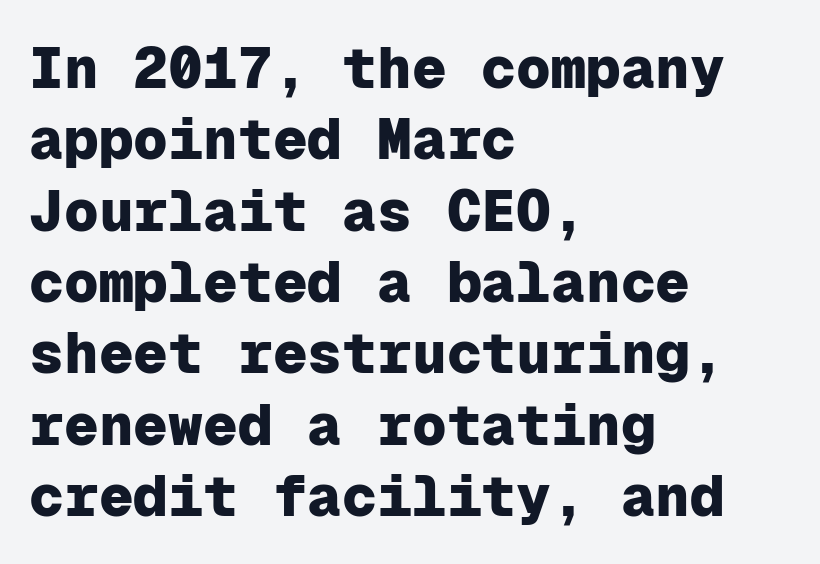
{"serif": "no", "italic": "no", "bold": "yes", "weight": "heavy", "width": "normal", "stroke_contrast": "low", "x_height": "medium", "monospaced": "yes", "underline": "no", "align": "left", "line_spacing_ratio": 1.23, "letter_spacing": "normal", "letter_spacing_em": 0.0, "glyph_px": 58}
